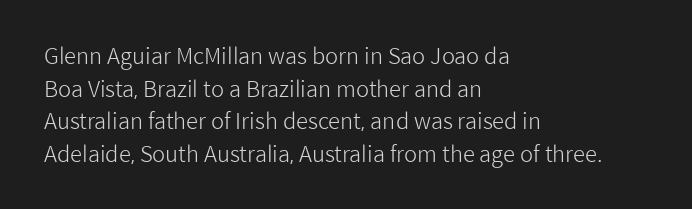
Q: Is the text bold? A: No.
Q: Is the text italic (slanted)? A: No, it is upright.
Q: Is the text underlined? A: No.
Q: How is the paragraph aligned? A: Left-aligned.
Q: Is the spacing between letters normal or unusually wide? A: Normal.
Q: Is the spacing between lines tight, normal or loose? A: Normal.
